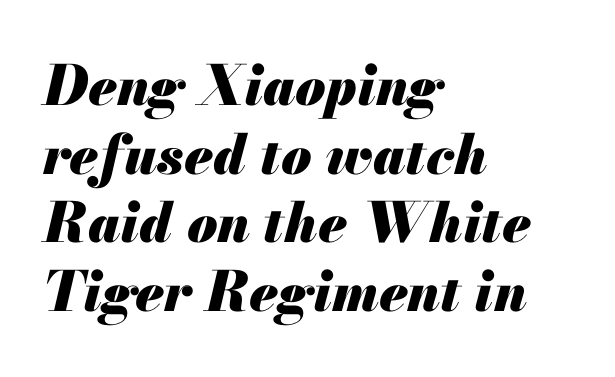
Q: Is the text bold? A: Yes.
Q: Is the text italic (slanted)? A: Yes, it leans right by about 13 degrees.
Q: Is the text underlined? A: No.
Q: How is the paragraph aligned? A: Left-aligned.
Q: Is the spacing between letters normal or unusually wide? A: Normal.
Q: Is the spacing between lines tight, normal or loose? A: Normal.
Q: Width (condensed, normal, or wide)? A: Normal.
Q: Stroke contrast? A: Medium.
Q: x-height? A: Small.
Q: Monospaced? A: No.
